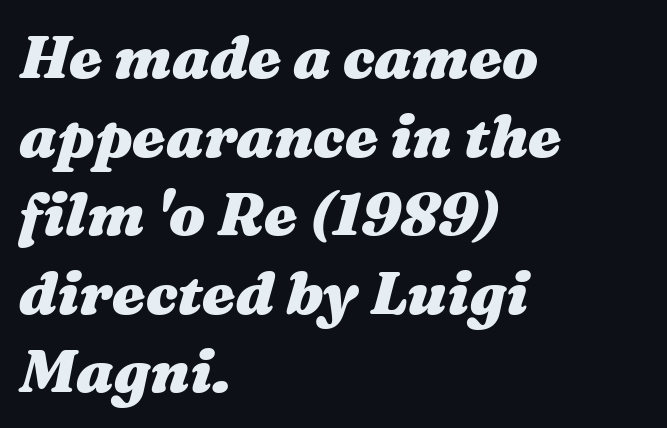
{"italic": "yes", "lean": "right", "slant_degrees": 16, "bold": "yes", "weight": "heavy", "width": "wide", "stroke_contrast": "medium", "x_height": "medium", "monospaced": "no", "underline": "no", "align": "left", "line_spacing": "normal", "line_spacing_ratio": 1.31, "letter_spacing": "normal", "letter_spacing_em": 0.0, "glyph_px": 60}
